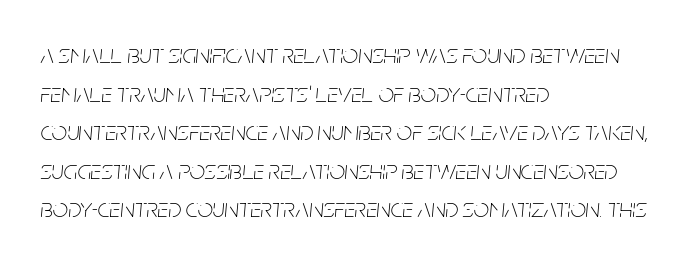
Q: Is the text bold? A: No.
Q: Is the text italic (slanted)? A: Yes, it leans right by about 5 degrees.
Q: Is the text underlined? A: No.
Q: How is the paragraph aligned? A: Left-aligned.
Q: Is the spacing between letters normal or unusually wide? A: Normal.
Q: Is the spacing between lines tight, normal or loose? A: Normal.
